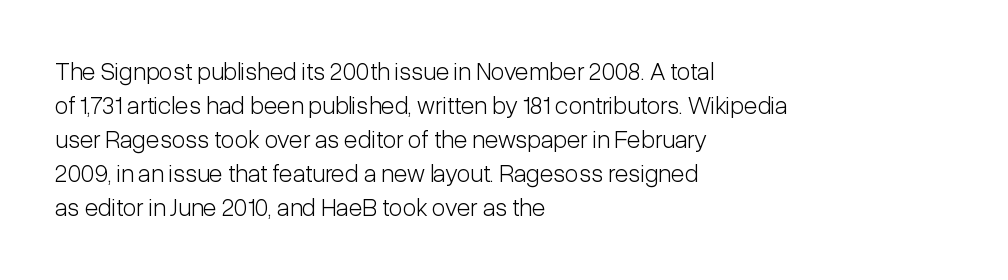
{"italic": "no", "bold": "no", "underline": "no", "align": "left", "line_spacing": "normal", "line_spacing_ratio": 1.36, "letter_spacing": "normal", "letter_spacing_em": 0.0, "glyph_px": 25}
